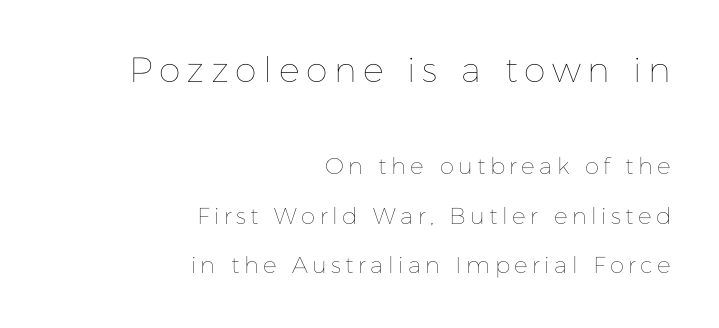
{"italic": "no", "bold": "no", "weight": "thin", "width": "normal", "stroke_contrast": "low", "x_height": "medium", "monospaced": "no", "underline": "no", "align": "right", "line_spacing": "loose", "line_spacing_ratio": 2.15, "larger_block": "first", "size_ratio": 1.52, "glyph_px": 35}
